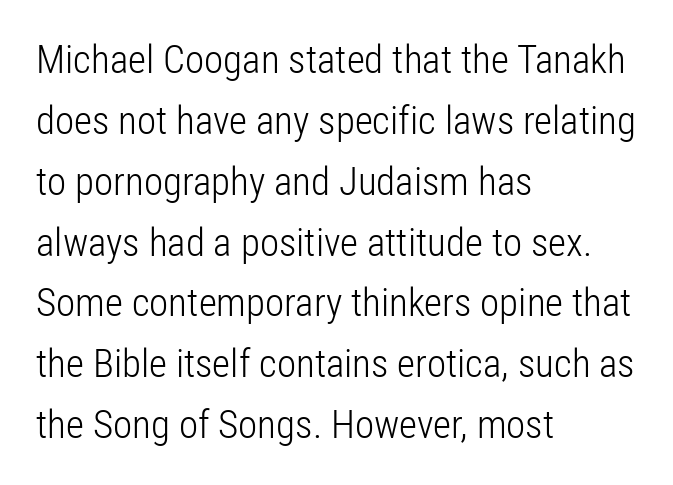
Q: Is the text bold? A: No.
Q: Is the text italic (slanted)? A: No, it is upright.
Q: Is the typeface a serif or a sans-serif typeface? A: Sans-serif.
Q: Is the text underlined? A: No.
Q: How is the paragraph aligned? A: Left-aligned.
Q: Is the spacing between letters normal or unusually wide? A: Normal.
Q: Is the spacing between lines tight, normal or loose? A: Normal.
Q: Width (condensed, normal, or wide)? A: Condensed.
Q: Stroke contrast? A: Low.
Q: x-height? A: Medium.
Q: Monospaced? A: No.
